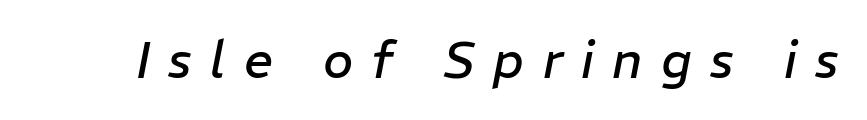
The image shows 51 px regular-weight type, italic (leaning right); set unusually wide letter spacing (+0.36 em), not underlined; low stroke contrast and a medium x-height.
